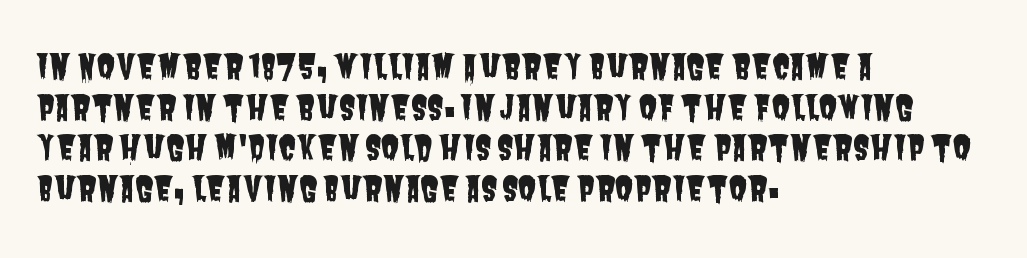
{"serif": "no", "width": "condensed", "stroke_contrast": "low", "x_height": "large", "monospaced": "no", "underline": "no", "align": "left", "line_spacing_ratio": 1.23, "letter_spacing": "normal", "letter_spacing_em": 0.0, "glyph_px": 33}
